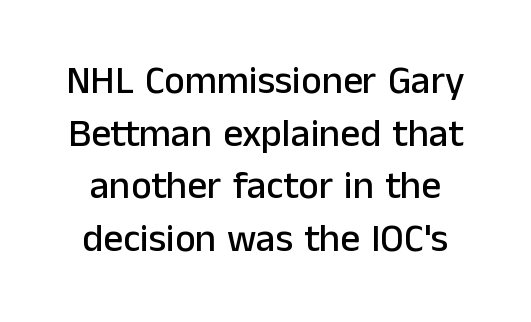
The image shows 39 px sans-serif type, upright; set normal line spacing (1.35x), normal letter spacing, not underlined; low stroke contrast and a medium x-height.
